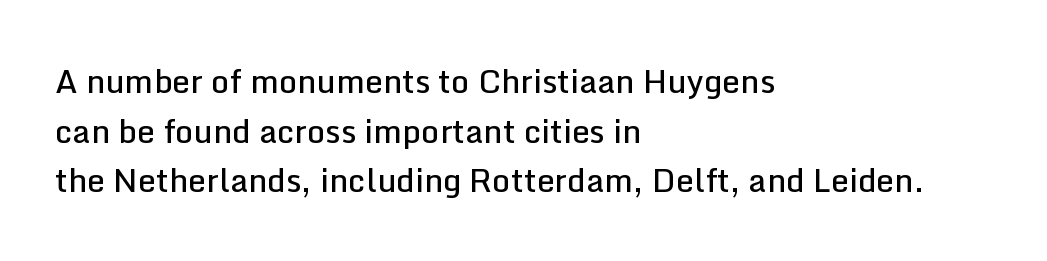
Q: Is the text bold? A: Semi-bold.
Q: Is the text italic (slanted)? A: No, it is upright.
Q: Is the typeface a serif or a sans-serif typeface? A: Sans-serif.
Q: Is the text underlined? A: No.
Q: How is the paragraph aligned? A: Left-aligned.
Q: Is the spacing between letters normal or unusually wide? A: Normal.
Q: Is the spacing between lines tight, normal or loose? A: Normal.
Q: Width (condensed, normal, or wide)? A: Normal.
Q: Stroke contrast? A: Low.
Q: x-height? A: Medium.
Q: Monospaced? A: No.
